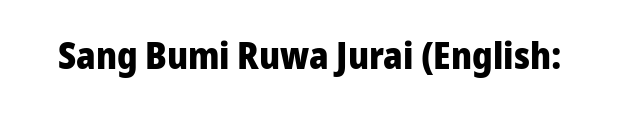
{"serif": "no", "italic": "no", "bold": "yes", "weight": "heavy", "width": "normal", "stroke_contrast": "low", "x_height": "medium", "monospaced": "no", "underline": "no", "letter_spacing": "normal", "letter_spacing_em": 0.0, "glyph_px": 37}
